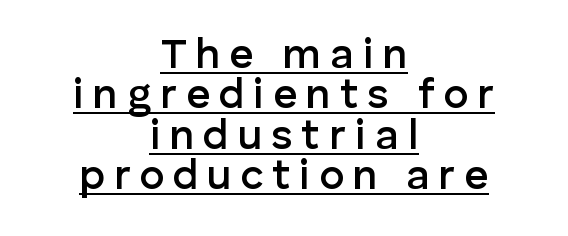
{"serif": "no", "italic": "no", "bold": "semi", "weight": "semibold", "width": "normal", "stroke_contrast": "low", "x_height": "medium", "monospaced": "no", "underline": "yes", "align": "center", "line_spacing": "tight", "line_spacing_ratio": 0.96, "letter_spacing": "wide", "letter_spacing_em": 0.21, "glyph_px": 42}
